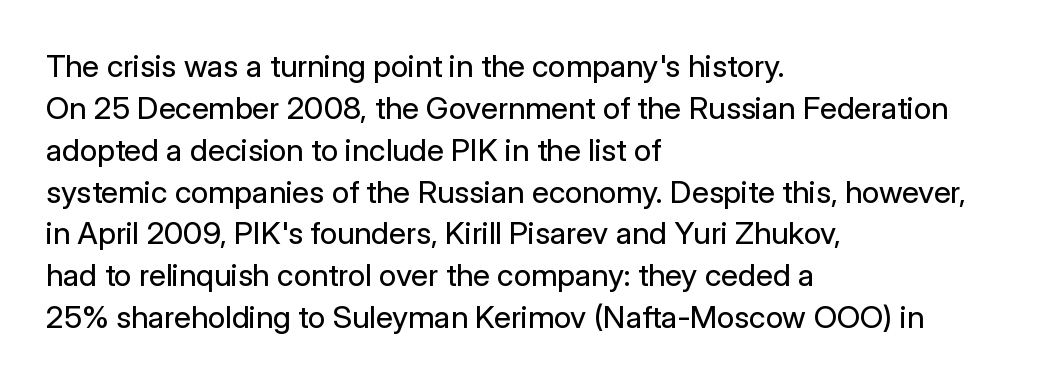
Q: Is the text bold? A: No.
Q: Is the text italic (slanted)? A: No, it is upright.
Q: Is the typeface a serif or a sans-serif typeface? A: Sans-serif.
Q: Is the text underlined? A: No.
Q: How is the paragraph aligned? A: Left-aligned.
Q: Is the spacing between letters normal or unusually wide? A: Normal.
Q: Is the spacing between lines tight, normal or loose? A: Normal.
Q: Width (condensed, normal, or wide)? A: Normal.
Q: Stroke contrast? A: Low.
Q: x-height? A: Medium.
Q: Monospaced? A: No.
